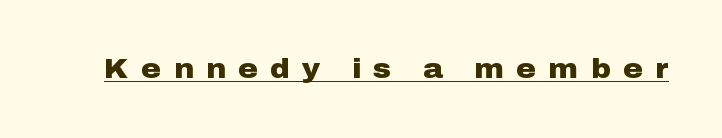
{"italic": "no", "bold": "yes", "underline": "yes", "letter_spacing": "wide", "letter_spacing_em": 0.46, "glyph_px": 27}
